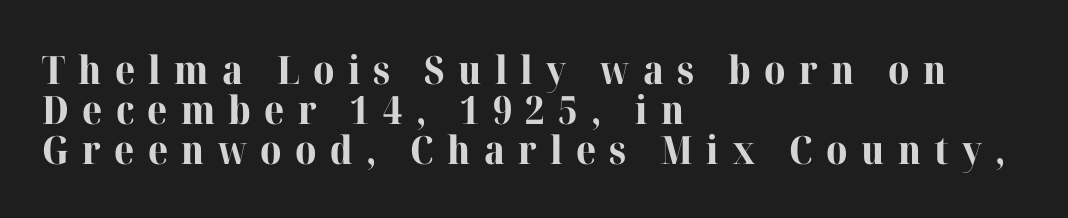
Each line starts at the same left margin while the right side varies. This is heavy type, rendered in bold. This block would grow much taller if given ordinary leading; it's compressed now. This sample uses an upright cut, with every glyph sitting square on the baseline. Type style note: has serifs. Substantial extra tracking has been applied to these lines.
